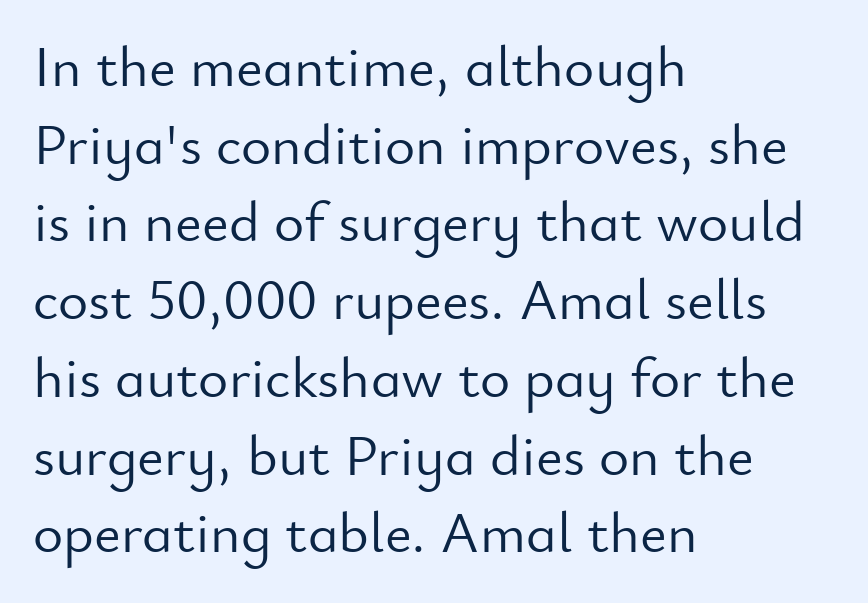
{"serif": "no", "italic": "no", "bold": "no", "weight": "light", "width": "normal", "stroke_contrast": "low", "x_height": "small", "monospaced": "no", "underline": "no", "align": "left", "line_spacing": "normal", "line_spacing_ratio": 1.34, "letter_spacing": "normal", "letter_spacing_em": 0.0, "glyph_px": 58}
